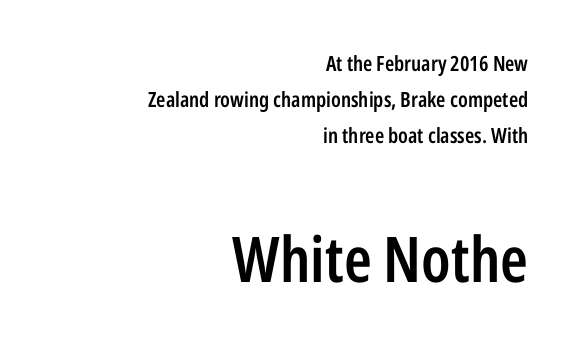
Q: Is the text bold? A: Semi-bold.
Q: Is the text italic (slanted)? A: No, it is upright.
Q: Is the typeface a serif or a sans-serif typeface? A: Sans-serif.
Q: Is the text underlined? A: No.
Q: How is the paragraph aligned? A: Right-aligned.
Q: Is the spacing between letters normal or unusually wide? A: Normal.
Q: Which block of text is set in a larger size, the first (top) or the second (bottom)? A: The second (bottom) one.
Q: Width (condensed, normal, or wide)? A: Condensed.
Q: Stroke contrast? A: Low.
Q: x-height? A: Medium.
Q: Monospaced? A: No.
